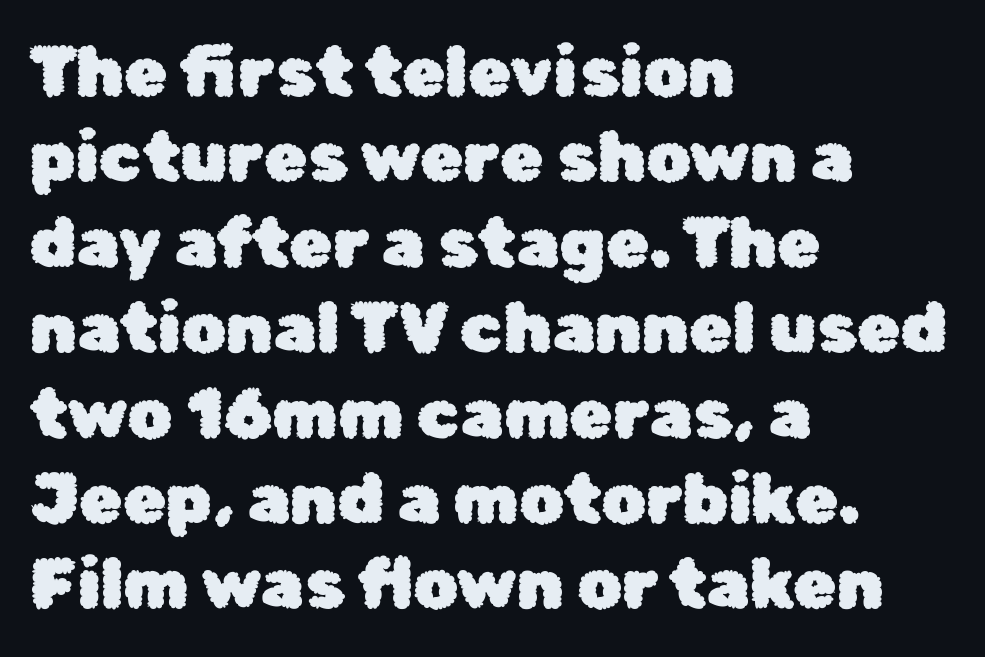
The image shows 70 px sans-serif type, upright; set left-aligned, line spacing 1.22x, normal letter spacing, not underlined; low stroke contrast and a medium x-height.
